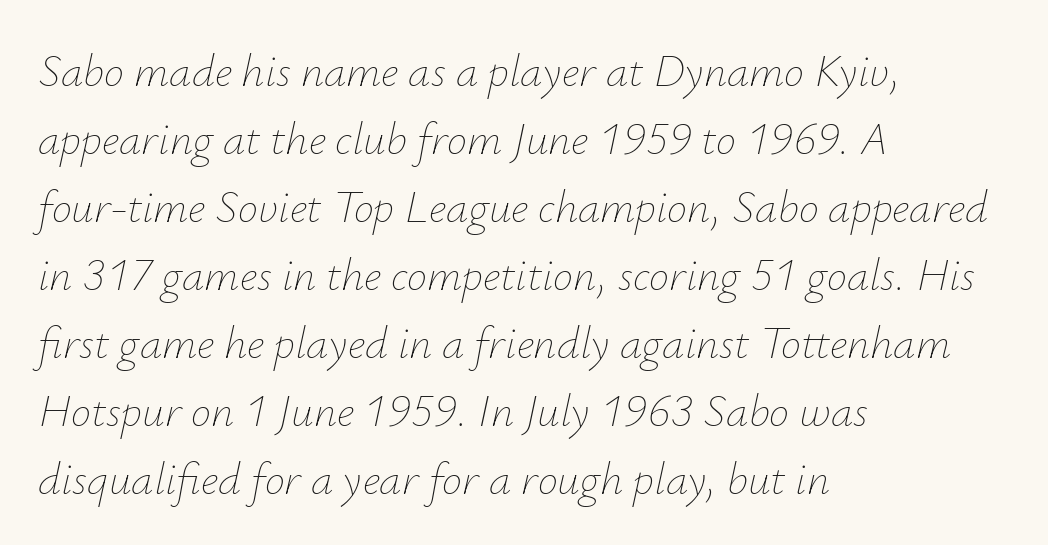
Q: Is the text bold? A: No.
Q: Is the text italic (slanted)? A: Yes, it leans right by about 12 degrees.
Q: Is the text underlined? A: No.
Q: How is the paragraph aligned? A: Left-aligned.
Q: Is the spacing between letters normal or unusually wide? A: Normal.
Q: Is the spacing between lines tight, normal or loose? A: Normal.
Q: Width (condensed, normal, or wide)? A: Normal.
Q: Stroke contrast? A: Low.
Q: x-height? A: Small.
Q: Monospaced? A: No.
